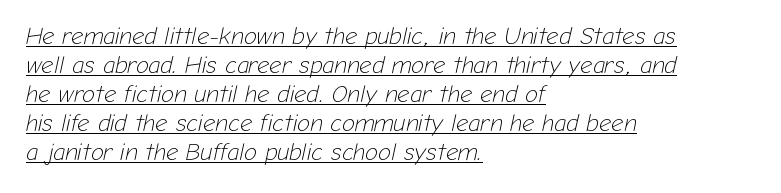
The image shows 24 px text type, italic (leaning right); set left-aligned, line spacing 1.21x, normal letter spacing, underlined.
